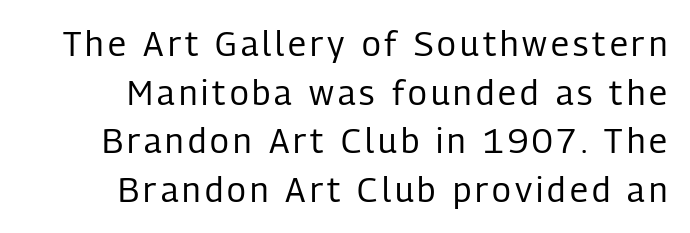
The image shows 34 px regular-weight, condensed sans-serif type, upright; set normal line spacing (1.43x), not underlined; low stroke contrast and a medium x-height.
